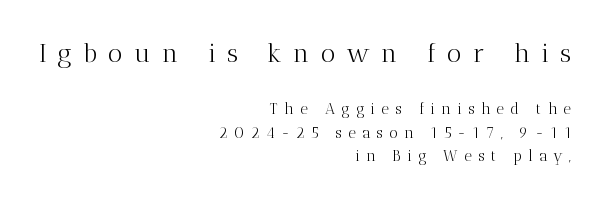
Q: Is the text bold? A: No.
Q: Is the text italic (slanted)? A: No, it is upright.
Q: Is the text underlined? A: No.
Q: How is the paragraph aligned? A: Right-aligned.
Q: Is the spacing between letters normal or unusually wide? A: Unusually wide.
Q: Is the spacing between lines tight, normal or loose? A: Normal.
Q: Which block of text is set in a larger size, the first (top) or the second (bottom)? A: The first (top) one.
